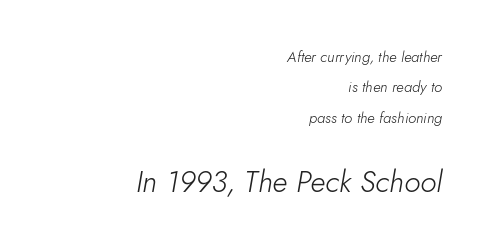
{"italic": "yes", "lean": "right", "slant_degrees": 10, "bold": "no", "weight": "light", "width": "normal", "stroke_contrast": "low", "x_height": "small", "monospaced": "no", "underline": "no", "align": "right", "line_spacing": "loose", "line_spacing_ratio": 2.03, "letter_spacing": "normal", "letter_spacing_em": 0.0, "larger_block": "second", "size_ratio": 2.0, "glyph_px": 30}
